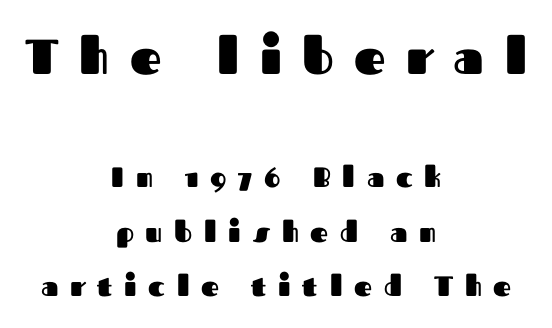
The image shows 49 px heavy sans-serif type, upright; set centered, loose line spacing (1.94x), unusually wide letter spacing (+0.42 em), not underlined; the first (top) block is 1.75x larger; medium stroke contrast and a medium x-height.
